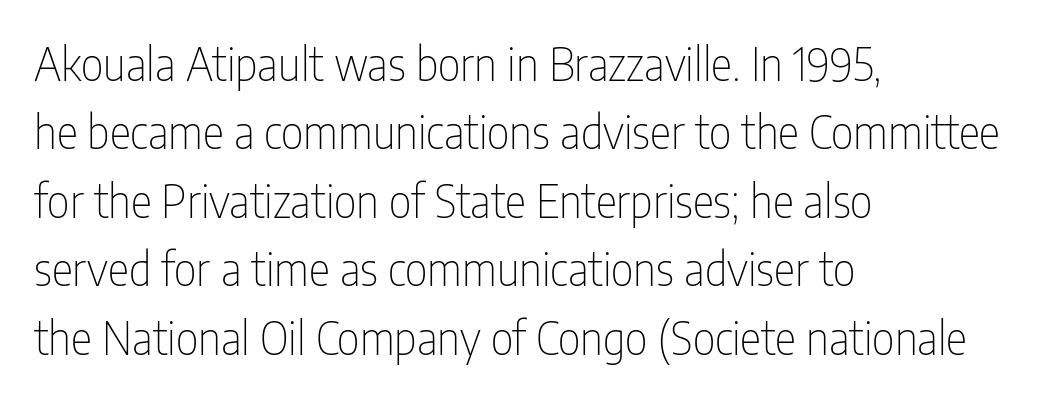
Q: Is the text bold? A: No.
Q: Is the text italic (slanted)? A: No, it is upright.
Q: Is the typeface a serif or a sans-serif typeface? A: Sans-serif.
Q: Is the text underlined? A: No.
Q: How is the paragraph aligned? A: Left-aligned.
Q: Is the spacing between letters normal or unusually wide? A: Normal.
Q: Is the spacing between lines tight, normal or loose? A: Normal.
Q: Width (condensed, normal, or wide)? A: Condensed.
Q: Stroke contrast? A: Low.
Q: x-height? A: Medium.
Q: Monospaced? A: No.
